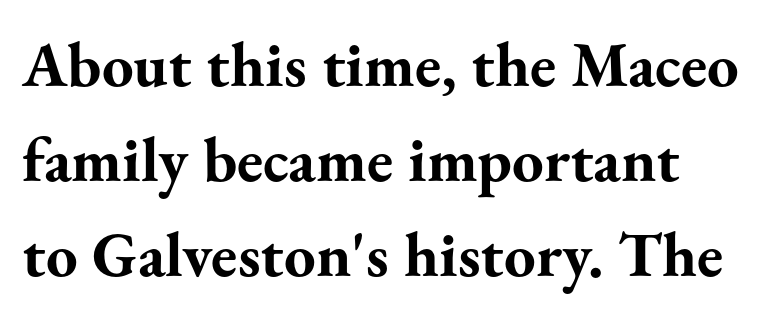
The image shows 63 px bold serif type, upright; set normal line spacing (1.51x), normal letter spacing, not underlined; medium stroke contrast and a small x-height.
